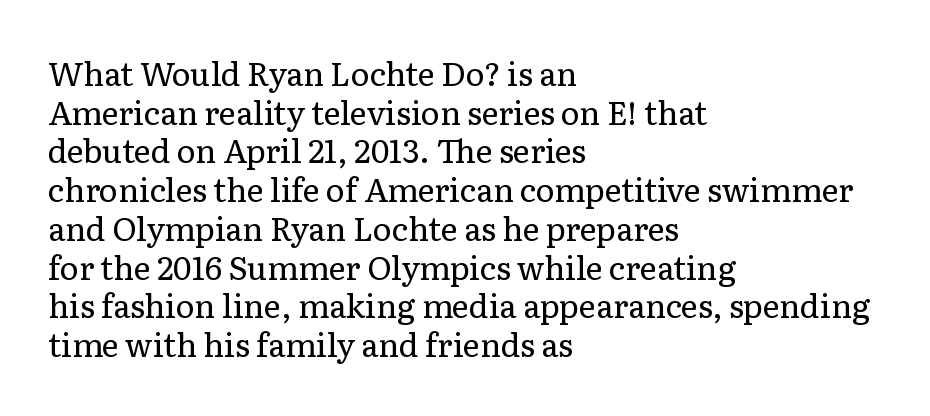
Q: Is the text bold? A: No.
Q: Is the text italic (slanted)? A: No, it is upright.
Q: Is the typeface a serif or a sans-serif typeface? A: Serif.
Q: Is the text underlined? A: No.
Q: How is the paragraph aligned? A: Left-aligned.
Q: Is the spacing between letters normal or unusually wide? A: Normal.
Q: Width (condensed, normal, or wide)? A: Normal.
Q: Stroke contrast? A: Low.
Q: x-height? A: Medium.
Q: Monospaced? A: No.
